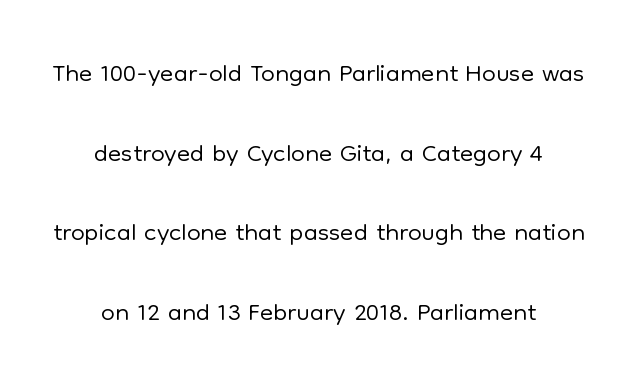
Q: Is the text bold? A: No.
Q: Is the text italic (slanted)? A: No, it is upright.
Q: Is the typeface a serif or a sans-serif typeface? A: Sans-serif.
Q: Is the text underlined? A: No.
Q: How is the paragraph aligned? A: Centered.
Q: Is the spacing between letters normal or unusually wide? A: Normal.
Q: Is the spacing between lines tight, normal or loose? A: Loose.
Q: Width (condensed, normal, or wide)? A: Normal.
Q: Stroke contrast? A: Low.
Q: x-height? A: Medium.
Q: Monospaced? A: No.
